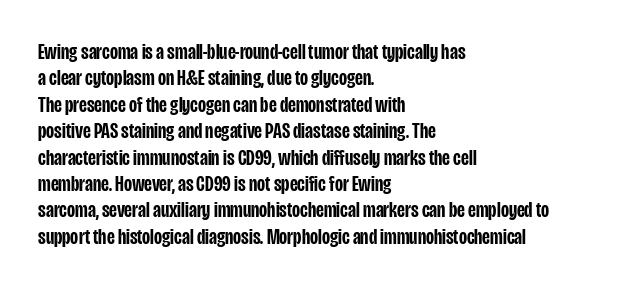
{"italic": "no", "bold": "semi", "underline": "no", "align": "left", "line_spacing_ratio": 1.2, "letter_spacing": "normal", "letter_spacing_em": 0.0, "glyph_px": 22}
